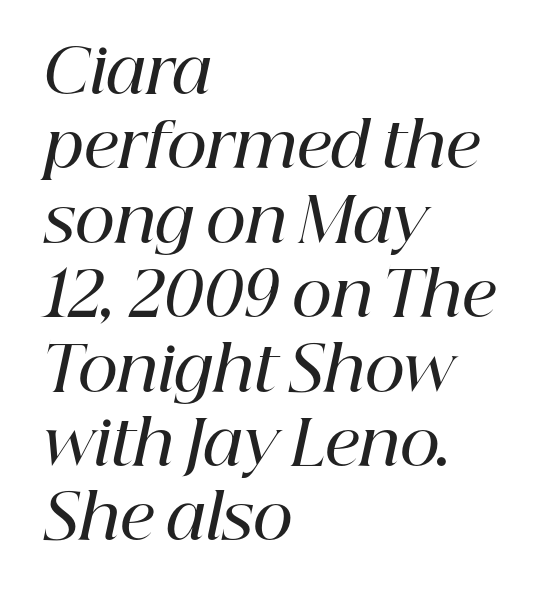
{"serif": "yes", "italic": "yes", "lean": "right", "slant_degrees": 12, "bold": "semi", "weight": "semibold", "width": "normal", "stroke_contrast": "high", "x_height": "medium", "monospaced": "no", "underline": "no", "align": "left", "line_spacing_ratio": 1.2, "letter_spacing": "normal", "letter_spacing_em": 0.0, "glyph_px": 62}
